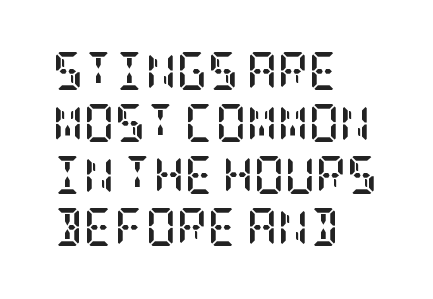
The image shows 38 px semibold, condensed serif type, upright; set left-aligned, normal line spacing (1.37x), normal letter spacing, not underlined; low stroke contrast and a large x-height.
